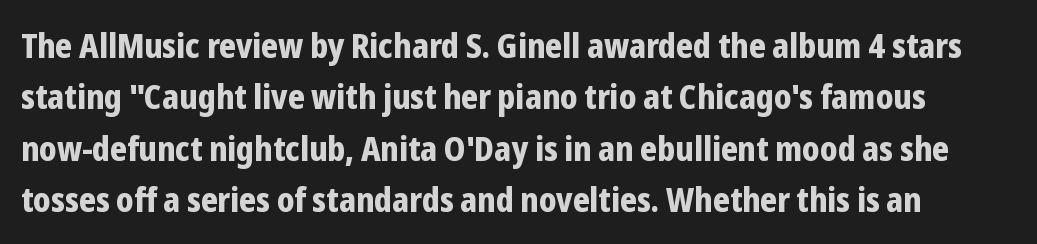
{"serif": "no", "italic": "no", "bold": "yes", "weight": "bold", "width": "condensed", "stroke_contrast": "low", "x_height": "medium", "monospaced": "no", "underline": "no", "line_spacing": "normal", "line_spacing_ratio": 1.51, "letter_spacing": "normal", "letter_spacing_em": 0.0, "glyph_px": 34}
